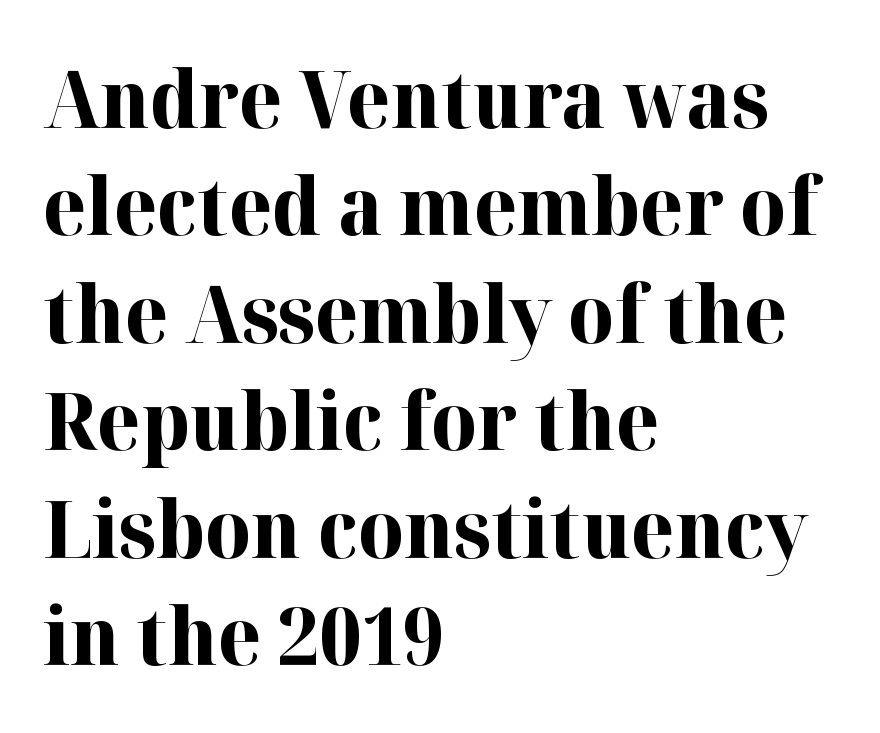
Does the type have serifs? Yes, each stem ends in a small foot. Every character sits straight up, as roman type does. If you measured baseline to baseline, you'd find a middling distance. The specimen omits any rule beneath the text block's lines. Alignment: flush left.
